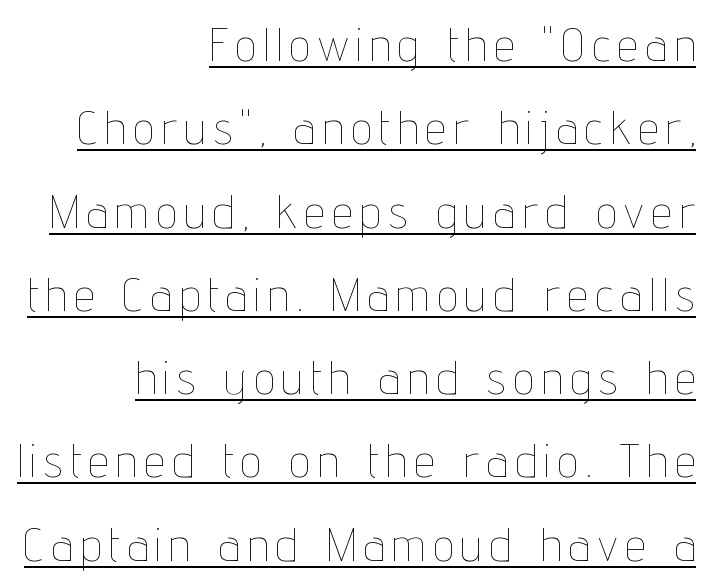
Q: Is the text bold? A: No.
Q: Is the text italic (slanted)? A: No, it is upright.
Q: Is the text underlined? A: Yes.
Q: How is the paragraph aligned? A: Right-aligned.
Q: Width (condensed, normal, or wide)? A: Condensed.
Q: Stroke contrast? A: Low.
Q: x-height? A: Medium.
Q: Monospaced? A: No.
